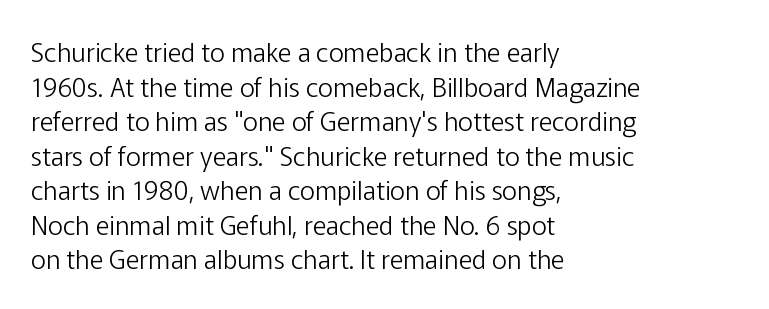
No chunkiness to these letters — they're not bold. A classic flush-left, rag-right setting is used for this passage. One glance says typical: line gaps are just what's usual. The letters sit at their default tracking, neither squeezed nor spread.
